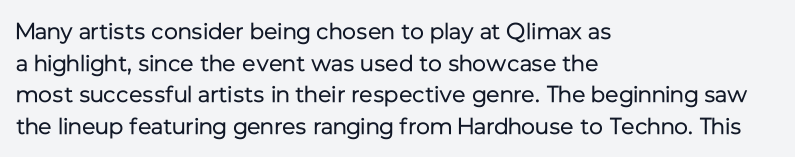
The image shows 23 px text type, upright; set left-aligned, normal line spacing (1.38x), normal letter spacing, not underlined.
